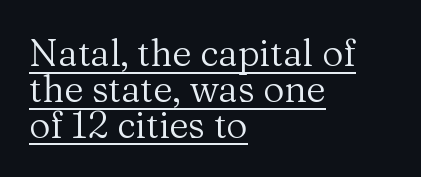
Q: Is the text bold? A: No.
Q: Is the text italic (slanted)? A: No, it is upright.
Q: Is the typeface a serif or a sans-serif typeface? A: Serif.
Q: Is the text underlined? A: Yes.
Q: How is the paragraph aligned? A: Left-aligned.
Q: Is the spacing between letters normal or unusually wide? A: Normal.
Q: Is the spacing between lines tight, normal or loose? A: Tight.
Q: Width (condensed, normal, or wide)? A: Normal.
Q: Stroke contrast? A: Medium.
Q: x-height? A: Medium.
Q: Monospaced? A: No.
